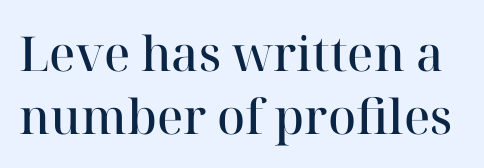
No extra tracking has been applied to these lines. Note: serifs present on the glyphs. In terms of weight, the rendering is demibold, just under bold. Each letter keeps its own natural width here, so spacing adapts to shape.
